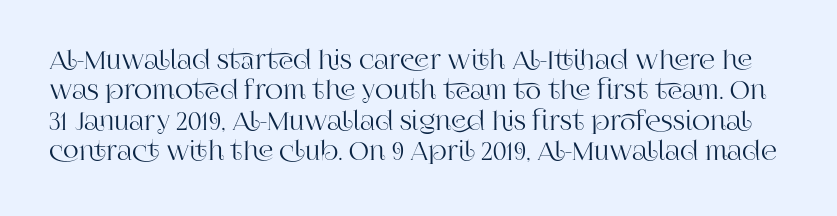
The image shows 25 px text type, upright; set line spacing 1.22x, normal letter spacing, not underlined.
